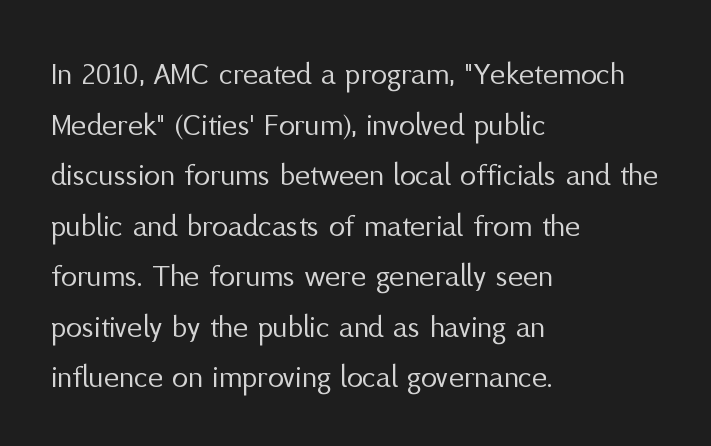
Q: Is the text bold? A: No.
Q: Is the text italic (slanted)? A: No, it is upright.
Q: Is the typeface a serif or a sans-serif typeface? A: Sans-serif.
Q: Is the text underlined? A: No.
Q: How is the paragraph aligned? A: Left-aligned.
Q: Is the spacing between letters normal or unusually wide? A: Normal.
Q: Is the spacing between lines tight, normal or loose? A: Normal.
Q: Width (condensed, normal, or wide)? A: Normal.
Q: Stroke contrast? A: Medium.
Q: x-height? A: Medium.
Q: Monospaced? A: No.
